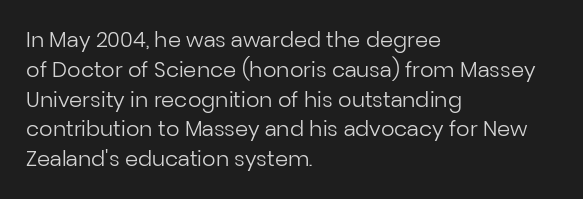
Q: Is the text bold? A: No.
Q: Is the text italic (slanted)? A: No, it is upright.
Q: Is the text underlined? A: No.
Q: How is the paragraph aligned? A: Left-aligned.
Q: Is the spacing between letters normal or unusually wide? A: Normal.
Q: Is the spacing between lines tight, normal or loose? A: Normal.
